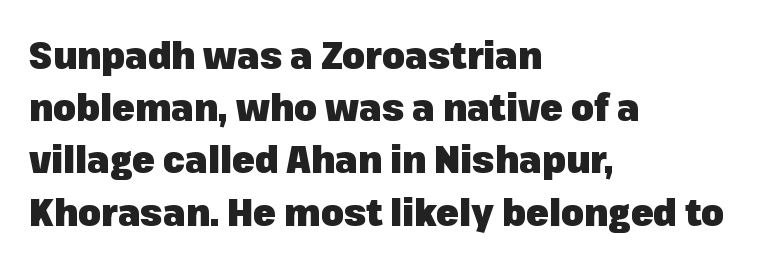
The image shows 37 px heavy sans-serif type, upright; set left-aligned, normal line spacing (1.41x), normal letter spacing, not underlined; low stroke contrast and a medium x-height.
